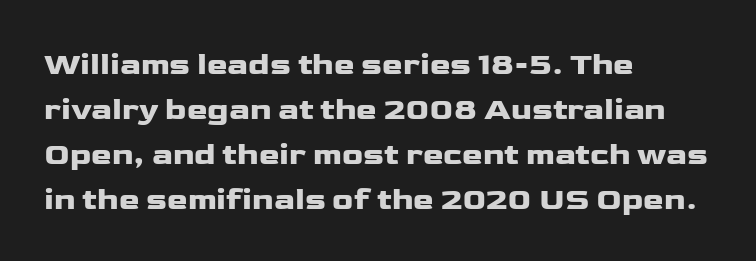
{"serif": "no", "italic": "no", "width": "wide", "stroke_contrast": "low", "x_height": "medium", "monospaced": "no", "underline": "no", "align": "left", "line_spacing": "normal", "line_spacing_ratio": 1.45, "letter_spacing": "normal", "letter_spacing_em": 0.0, "glyph_px": 31}
